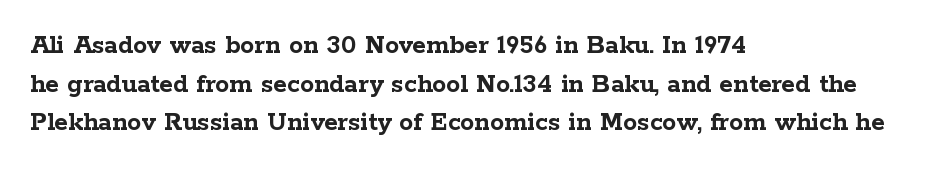
The image shows 28 px semibold, wide serif type, upright; set left-aligned, normal line spacing (1.38x), normal letter spacing, not underlined; low stroke contrast and a medium x-height.
